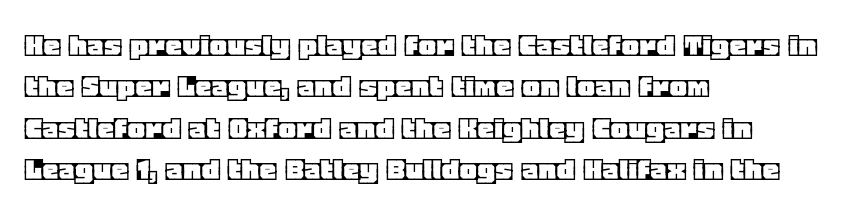
Q: Is the text italic (slanted)? A: No, it is upright.
Q: Is the text underlined? A: No.
Q: How is the paragraph aligned? A: Left-aligned.
Q: Is the spacing between letters normal or unusually wide? A: Normal.
Q: Width (condensed, normal, or wide)? A: Normal.
Q: x-height? A: Large.
Q: Monospaced? A: No.
